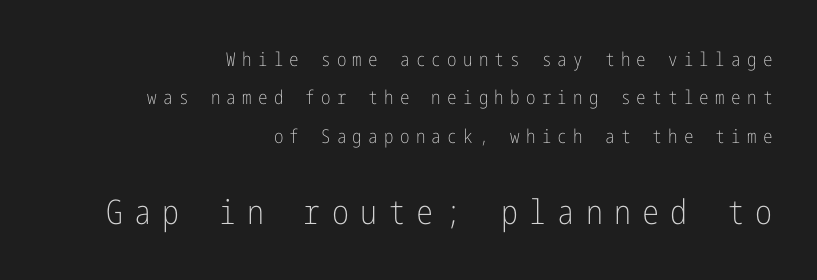
{"serif": "no", "italic": "no", "bold": "no", "weight": "light", "width": "condensed", "stroke_contrast": "low", "x_height": "medium", "underline": "no", "align": "right", "line_spacing": "loose", "line_spacing_ratio": 2.02, "letter_spacing": "wide", "letter_spacing_em": 0.33, "larger_block": "second", "size_ratio": 1.79, "glyph_px": 34}
